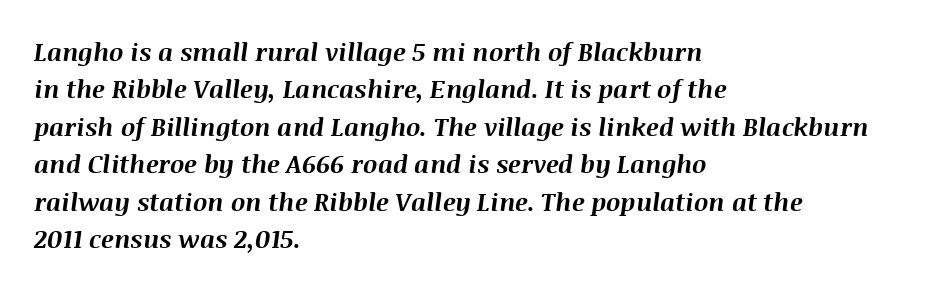
The text block is weighted toward the left margin, trailing off unevenly rightward. Regular leading. No extra tracking has been applied to these lines. Emphasis by weight is at full strength: bold.
